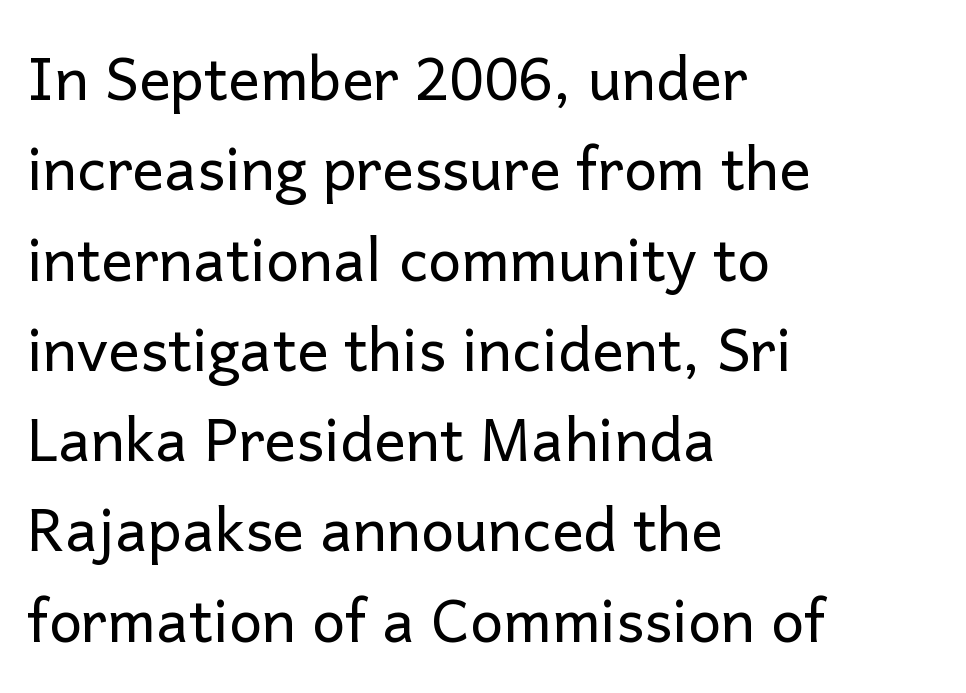
The image shows 59 px regular-weight sans-serif type, upright; set left-aligned, normal line spacing (1.53x), normal letter spacing, not underlined; low stroke contrast and a medium x-height.
